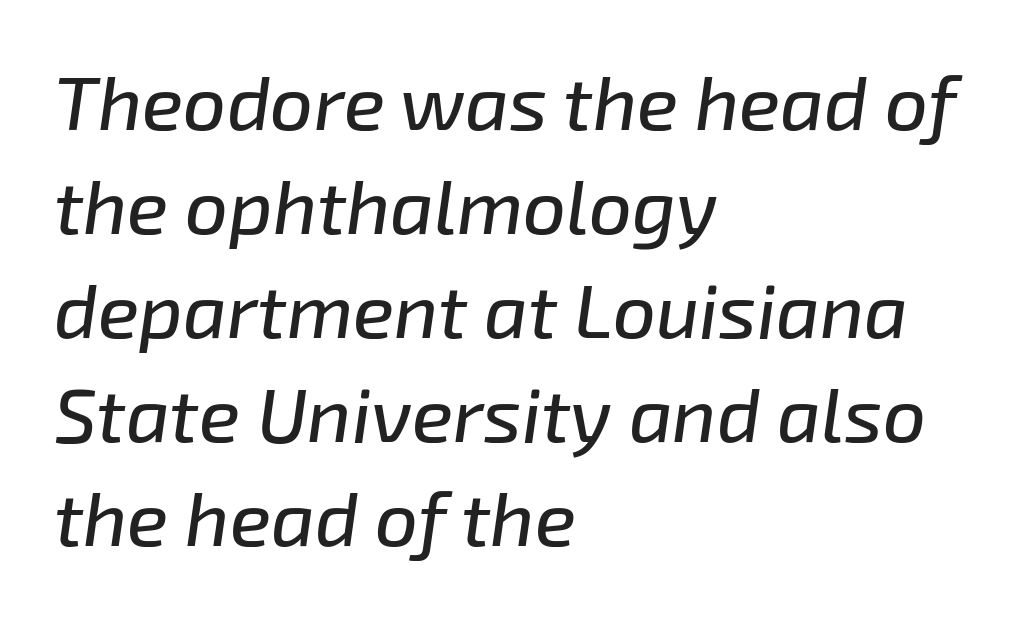
Q: Is the text italic (slanted)? A: Yes, it leans right by about 8 degrees.
Q: Is the text underlined? A: No.
Q: How is the paragraph aligned? A: Left-aligned.
Q: Is the spacing between letters normal or unusually wide? A: Normal.
Q: Is the spacing between lines tight, normal or loose? A: Normal.
Q: Width (condensed, normal, or wide)? A: Normal.
Q: Stroke contrast? A: Low.
Q: x-height? A: Medium.
Q: Monospaced? A: No.
